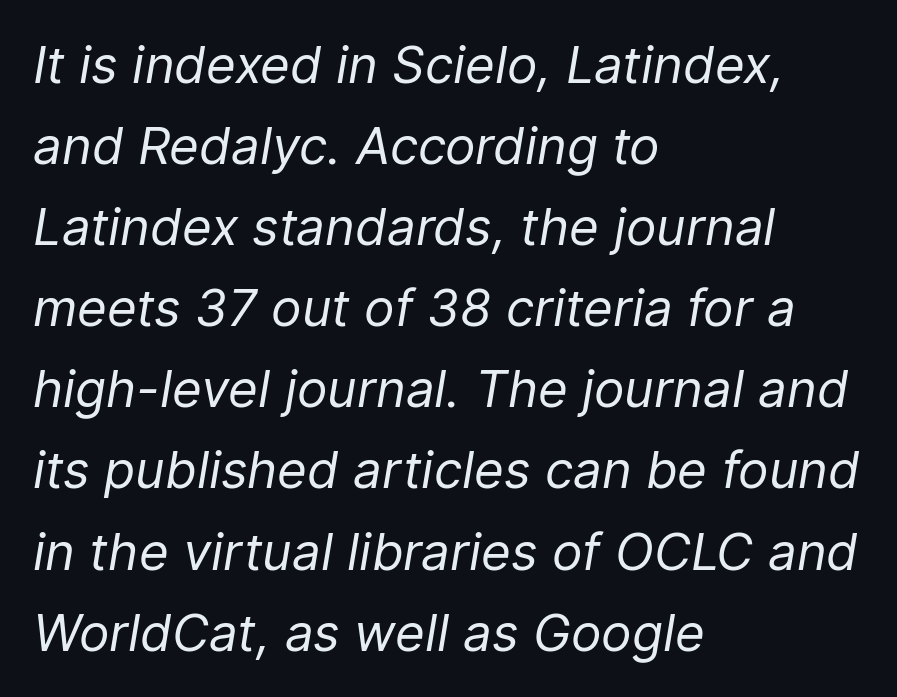
{"italic": "yes", "lean": "right", "slant_degrees": 9, "bold": "no", "weight": "regular", "width": "normal", "stroke_contrast": "low", "x_height": "medium", "monospaced": "no", "underline": "no", "align": "left", "line_spacing": "normal", "line_spacing_ratio": 1.59, "letter_spacing": "normal", "letter_spacing_em": 0.0, "glyph_px": 51}
